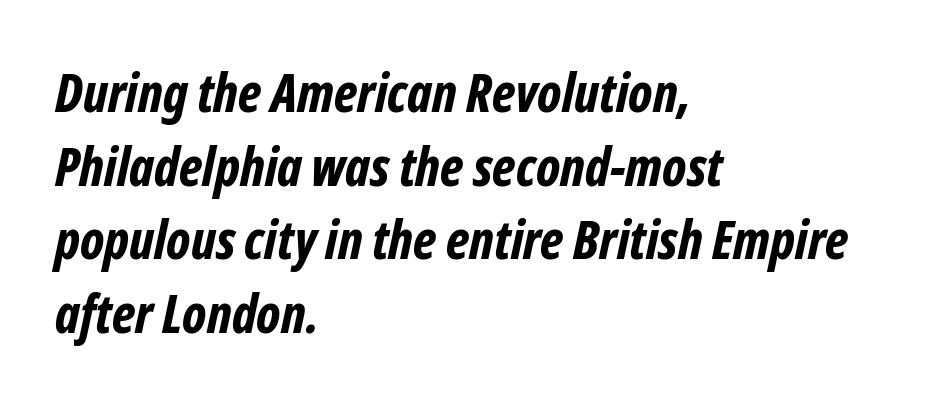
Q: Is the text bold? A: Yes.
Q: Is the text italic (slanted)? A: Yes, it leans right by about 12 degrees.
Q: Is the text underlined? A: No.
Q: How is the paragraph aligned? A: Left-aligned.
Q: Is the spacing between letters normal or unusually wide? A: Normal.
Q: Is the spacing between lines tight, normal or loose? A: Normal.
Q: Width (condensed, normal, or wide)? A: Condensed.
Q: Stroke contrast? A: Low.
Q: x-height? A: Medium.
Q: Monospaced? A: No.
